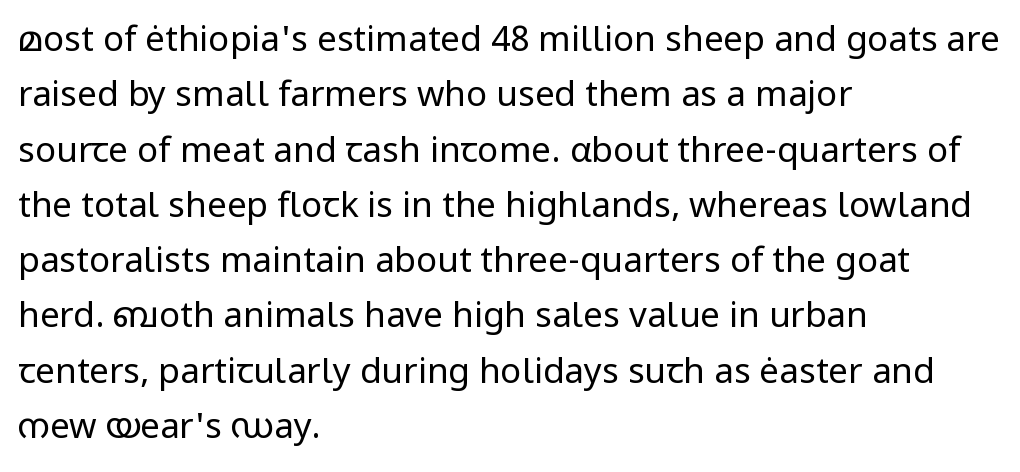
The image shows 35 px regular-weight sans-serif type, upright; set left-aligned, normal line spacing (1.58x), normal letter spacing, not underlined; low stroke contrast and a medium x-height.
